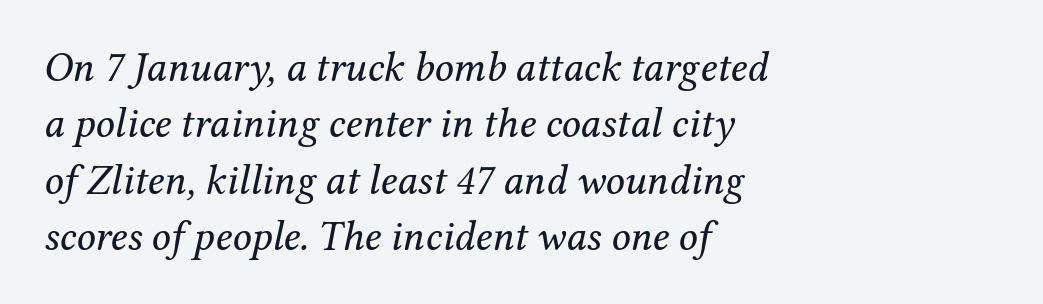
Baseline-to-baseline distance is the conventional proportion of letter height. A classic flush-left, rag-right setting is used for this passage. Notice how the stems are inclined rather than vertical — that's the hallmark of italics. Bare-footed words on every line.
